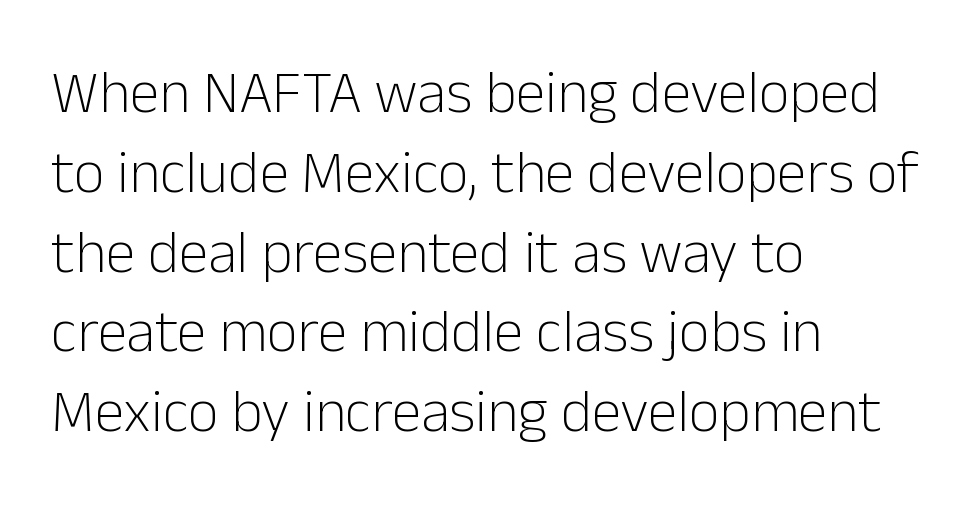
The image shows 60 px light sans-serif type, upright; set left-aligned, normal line spacing (1.33x), normal letter spacing, not underlined; low stroke contrast and a medium x-height.
